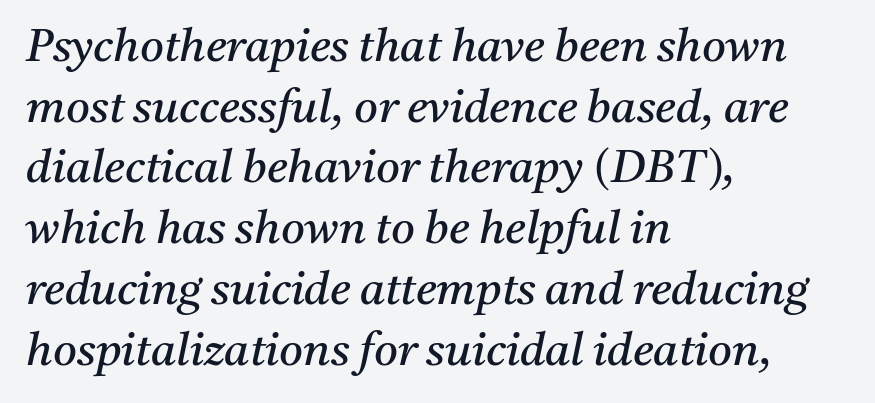
Q: Is the text bold? A: No.
Q: Is the text italic (slanted)? A: Yes, it leans right by about 11 degrees.
Q: Is the typeface a serif or a sans-serif typeface? A: Serif.
Q: Is the text underlined? A: No.
Q: How is the paragraph aligned? A: Left-aligned.
Q: Is the spacing between letters normal or unusually wide? A: Normal.
Q: Is the spacing between lines tight, normal or loose? A: Normal.
Q: Width (condensed, normal, or wide)? A: Normal.
Q: Stroke contrast? A: Medium.
Q: x-height? A: Medium.
Q: Monospaced? A: No.
